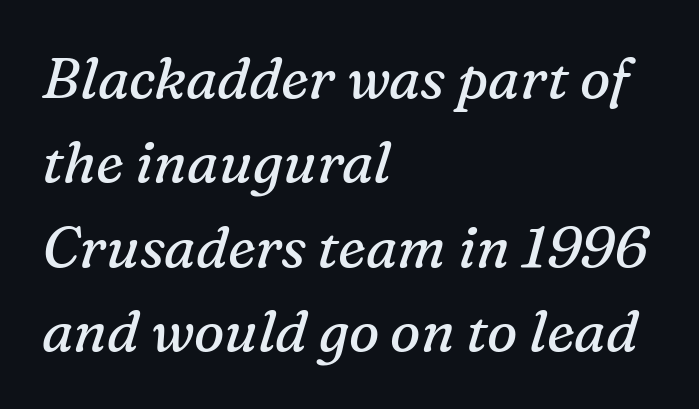
{"serif": "yes", "italic": "yes", "lean": "right", "slant_degrees": 16, "bold": "no", "weight": "regular", "width": "normal", "stroke_contrast": "medium", "x_height": "medium", "monospaced": "no", "underline": "no", "align": "left", "line_spacing": "normal", "line_spacing_ratio": 1.48, "letter_spacing": "normal", "letter_spacing_em": 0.0, "glyph_px": 57}
